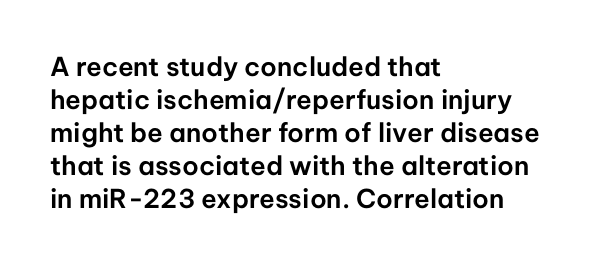
{"italic": "no", "underline": "no", "align": "left", "line_spacing": "normal", "line_spacing_ratio": 1.27, "letter_spacing": "normal", "letter_spacing_em": 0.0, "glyph_px": 26}
